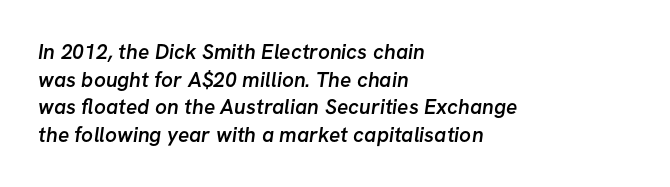
{"bold": "semi", "underline": "no", "align": "left", "line_spacing": "normal", "line_spacing_ratio": 1.31, "letter_spacing": "normal", "letter_spacing_em": 0.0, "glyph_px": 21}
